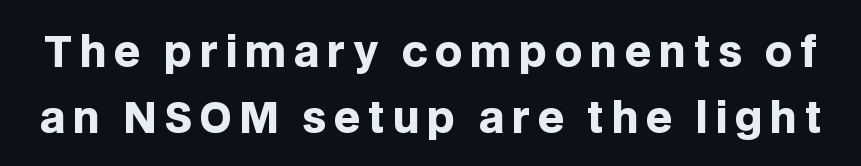
Q: Is the text bold? A: Yes.
Q: Is the text italic (slanted)? A: No, it is upright.
Q: Is the typeface a serif or a sans-serif typeface? A: Sans-serif.
Q: Is the text underlined? A: No.
Q: Is the spacing between lines tight, normal or loose? A: Normal.
Q: Width (condensed, normal, or wide)? A: Normal.
Q: Stroke contrast? A: Low.
Q: x-height? A: Large.
Q: Monospaced? A: No.
